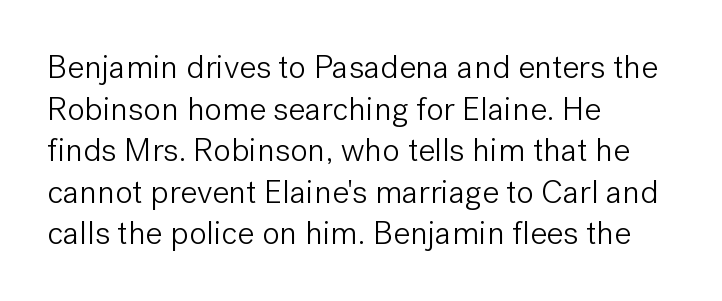
Q: Is the text bold? A: No.
Q: Is the text italic (slanted)? A: No, it is upright.
Q: Is the typeface a serif or a sans-serif typeface? A: Sans-serif.
Q: Is the text underlined? A: No.
Q: How is the paragraph aligned? A: Left-aligned.
Q: Is the spacing between letters normal or unusually wide? A: Normal.
Q: Is the spacing between lines tight, normal or loose? A: Normal.
Q: Width (condensed, normal, or wide)? A: Normal.
Q: Stroke contrast? A: Low.
Q: x-height? A: Medium.
Q: Monospaced? A: No.
